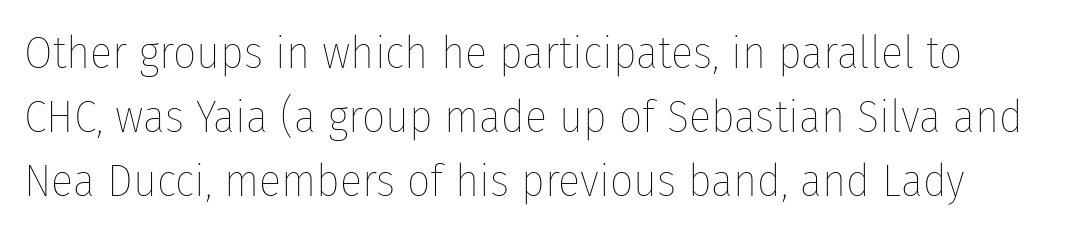
Compared with a typical body face, this is equally light or lighter still. Baseline-to-baseline distance is the conventional proportion of letter height. Underlining? Definitely not there. Every stem runs plumb, perpendicular to the baseline.
